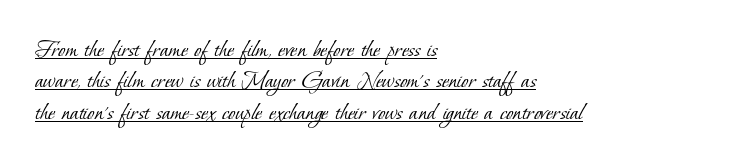
The lines in this sample share a left origin and differ only in where they stop. Each word holds together tightly as a unit, with standard inter-letter gaps. Does a line run under the words? Yes, clearly. These glyphs show unthickened strokes, regular width or finer.
